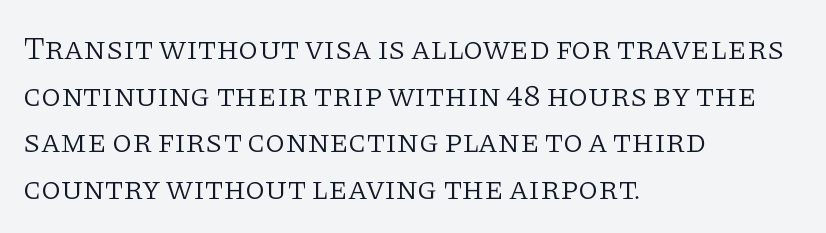
Q: Is the text bold? A: No.
Q: Is the text italic (slanted)? A: No, it is upright.
Q: Is the typeface a serif or a sans-serif typeface? A: Serif.
Q: Is the text underlined? A: No.
Q: How is the paragraph aligned? A: Left-aligned.
Q: Is the spacing between letters normal or unusually wide? A: Normal.
Q: Is the spacing between lines tight, normal or loose? A: Normal.
Q: Width (condensed, normal, or wide)? A: Normal.
Q: Stroke contrast? A: Low.
Q: x-height? A: Large.
Q: Monospaced? A: No.
